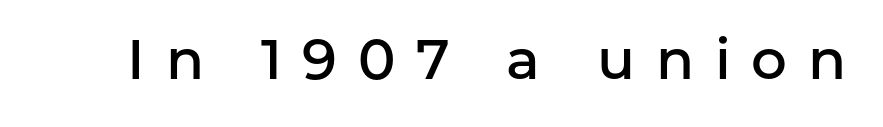
Q: Is the text bold? A: Semi-bold.
Q: Is the text italic (slanted)? A: No, it is upright.
Q: Is the typeface a serif or a sans-serif typeface? A: Sans-serif.
Q: Is the text underlined? A: No.
Q: Is the spacing between letters normal or unusually wide? A: Unusually wide.
Q: Width (condensed, normal, or wide)? A: Normal.
Q: Stroke contrast? A: Low.
Q: x-height? A: Medium.
Q: Monospaced? A: No.
